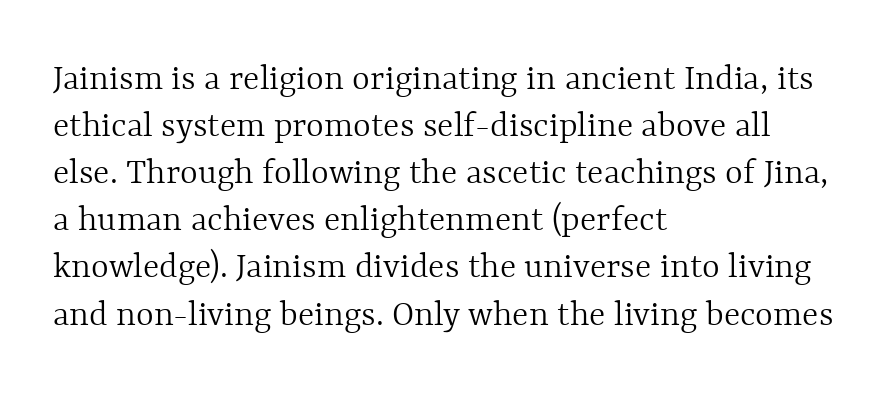
The image shows 38 px light type, upright; set left-aligned, line spacing 1.24x, normal letter spacing, not underlined; a medium x-height.
